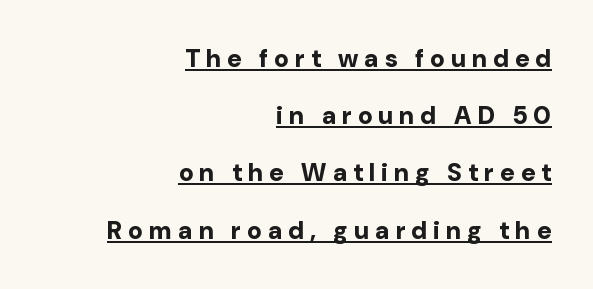
{"italic": "no", "bold": "yes", "underline": "yes", "align": "right", "line_spacing": "loose", "line_spacing_ratio": 2.29, "letter_spacing": "wide", "letter_spacing_em": 0.25, "glyph_px": 25}
